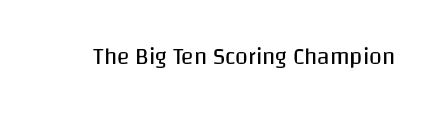
{"italic": "no", "bold": "no", "underline": "no", "letter_spacing": "normal", "letter_spacing_em": 0.0, "glyph_px": 23}
